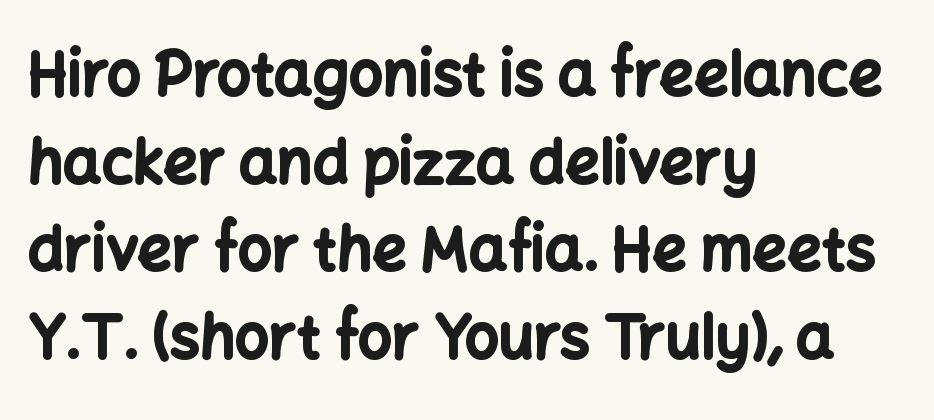
Q: Is the text bold? A: Yes.
Q: Is the text italic (slanted)? A: No, it is upright.
Q: Is the typeface a serif or a sans-serif typeface? A: Sans-serif.
Q: Is the text underlined? A: No.
Q: How is the paragraph aligned? A: Left-aligned.
Q: Is the spacing between letters normal or unusually wide? A: Normal.
Q: Is the spacing between lines tight, normal or loose? A: Normal.
Q: Width (condensed, normal, or wide)? A: Normal.
Q: Stroke contrast? A: Low.
Q: x-height? A: Medium.
Q: Monospaced? A: No.
